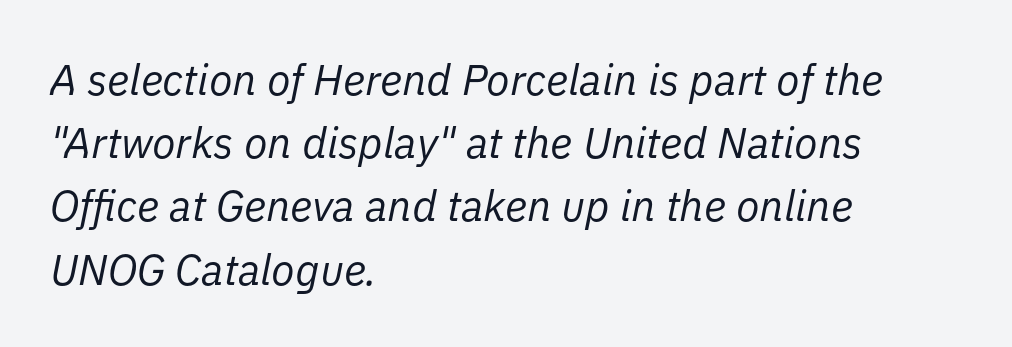
{"italic": "yes", "lean": "right", "slant_degrees": 11, "bold": "no", "weight": "regular", "width": "normal", "stroke_contrast": "low", "x_height": "medium", "monospaced": "no", "underline": "no", "align": "left", "line_spacing": "normal", "line_spacing_ratio": 1.47, "letter_spacing": "normal", "letter_spacing_em": 0.0, "glyph_px": 43}
